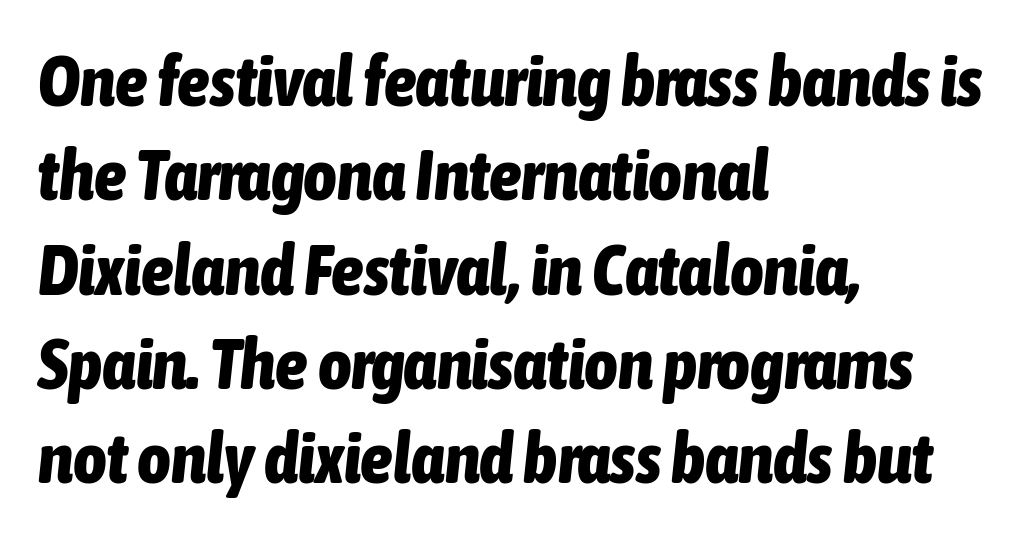
The letters advance in unequal steps, a hallmark of proportional type. Honestly, there is no underline to notice here at all. The rendering anchors every line to the left-hand side. Caption: bold face, heavy strokes.
